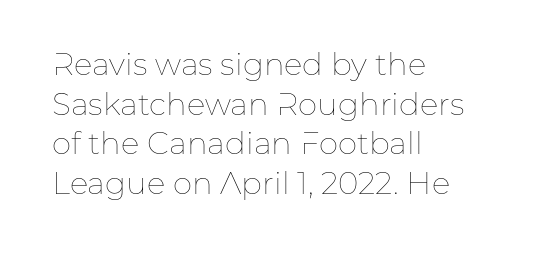
The image shows 31 px thin type, upright; set left-aligned, normal line spacing (1.28x), normal letter spacing, not underlined; low stroke contrast and a medium x-height.
